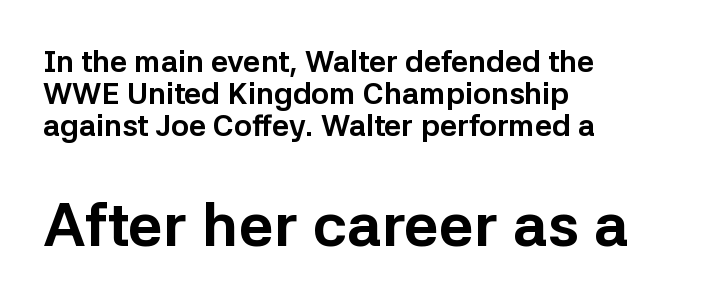
{"serif": "no", "italic": "no", "bold": "yes", "weight": "bold", "width": "normal", "stroke_contrast": "low", "x_height": "medium", "monospaced": "no", "underline": "no", "align": "left", "line_spacing": "tight", "line_spacing_ratio": 1.06, "letter_spacing": "normal", "letter_spacing_em": 0.0, "larger_block": "second", "size_ratio": 2.03, "glyph_px": 61}
